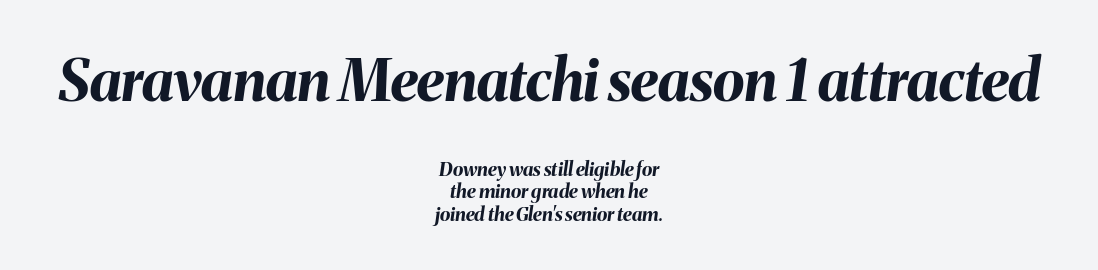
{"italic": "yes", "lean": "right", "slant_degrees": 8, "bold": "yes", "weight": "bold", "width": "normal", "stroke_contrast": "medium", "x_height": "medium", "monospaced": "no", "underline": "no", "align": "center", "line_spacing_ratio": 1.17, "letter_spacing": "normal", "letter_spacing_em": 0.0, "larger_block": "first", "size_ratio": 3.05, "glyph_px": 58}
